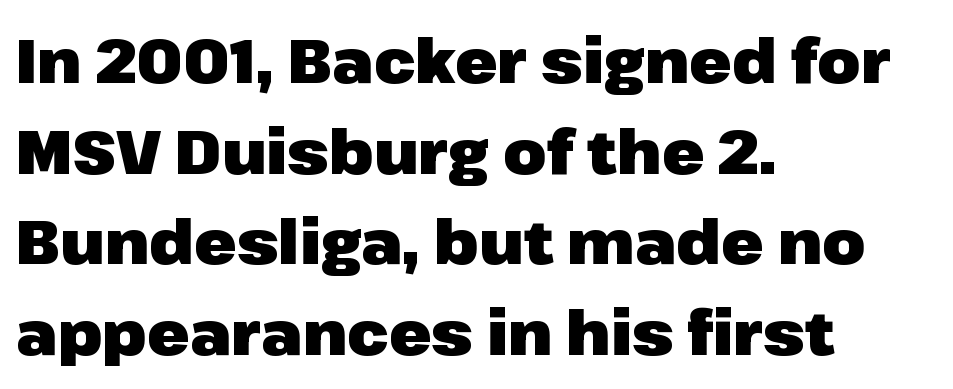
{"serif": "no", "italic": "no", "bold": "yes", "weight": "heavy", "width": "normal", "stroke_contrast": "low", "x_height": "medium", "monospaced": "no", "underline": "no", "align": "left", "line_spacing": "normal", "line_spacing_ratio": 1.46, "letter_spacing": "normal", "letter_spacing_em": 0.0, "glyph_px": 62}
